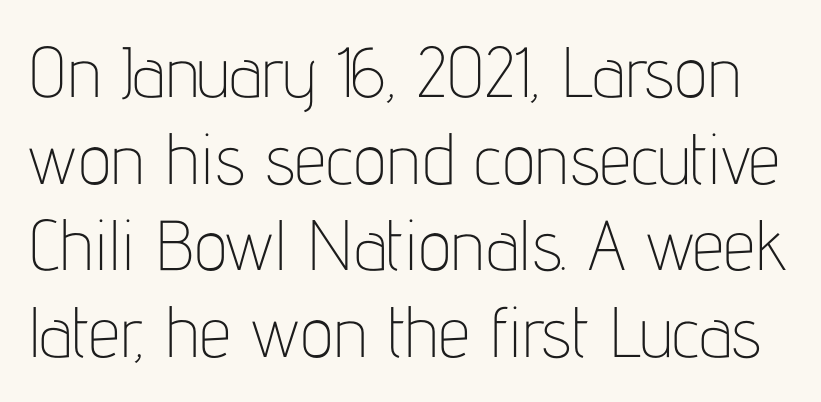
The image shows 71 px thin, condensed sans-serif type, upright; set line spacing 1.22x, normal letter spacing, not underlined; low stroke contrast and a medium x-height.
